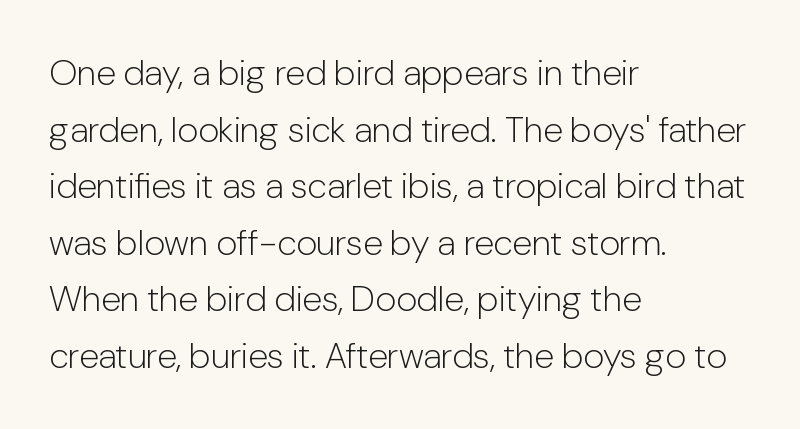
Tracking value appears to be zero — textbook default spacing. The passage shown is typed in a proportional face where columns would drift. The rag falls on the right side of this text block. Typographically, this falls in the sans-serif category.
